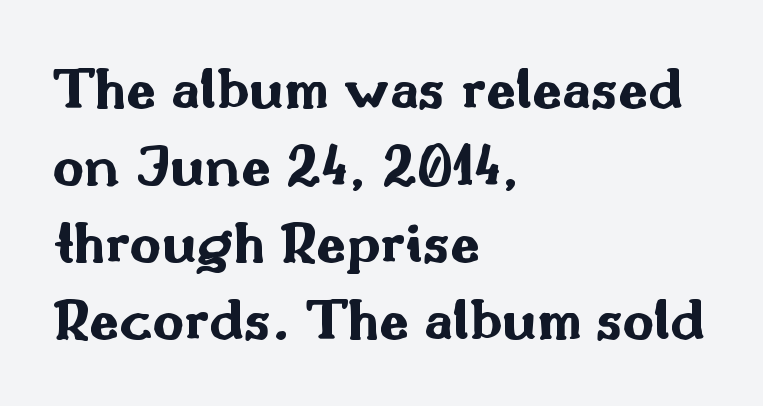
The image shows 61 px bold, wide sans-serif type, upright; set left-aligned, normal line spacing (1.26x), normal letter spacing, not underlined; medium stroke contrast and a small x-height.
